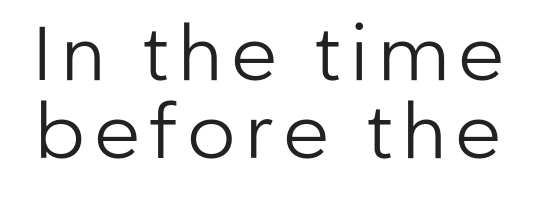
The passage shown is typed in a proportional face where columns would drift. You can tell from the bare stems that sans-serif type was used. Nope, not italic — everything's standing straight. Caption: face not bold, strokes unweighted. A typesetter would call this leading minimal, almost set solid. The words here are not underlined.
